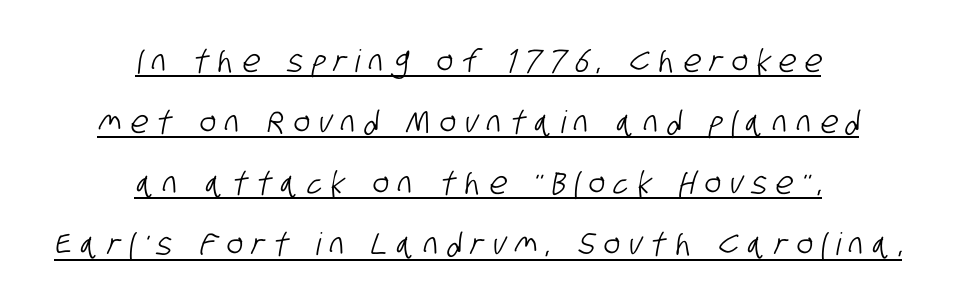
{"serif": "no", "width": "condensed", "stroke_contrast": "low", "x_height": "large", "monospaced": "no", "underline": "yes", "align": "center", "line_spacing": "loose", "line_spacing_ratio": 1.97, "letter_spacing": "wide", "letter_spacing_em": 0.29, "glyph_px": 31}
